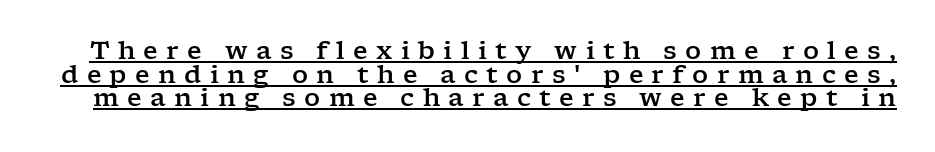
This rendering features underlined lettering. The face used here is rendered with a markedly widened letterfit. Ordinary non-slanted type is in use. Reading down the column, the eye jumps only a short way to each next line.
